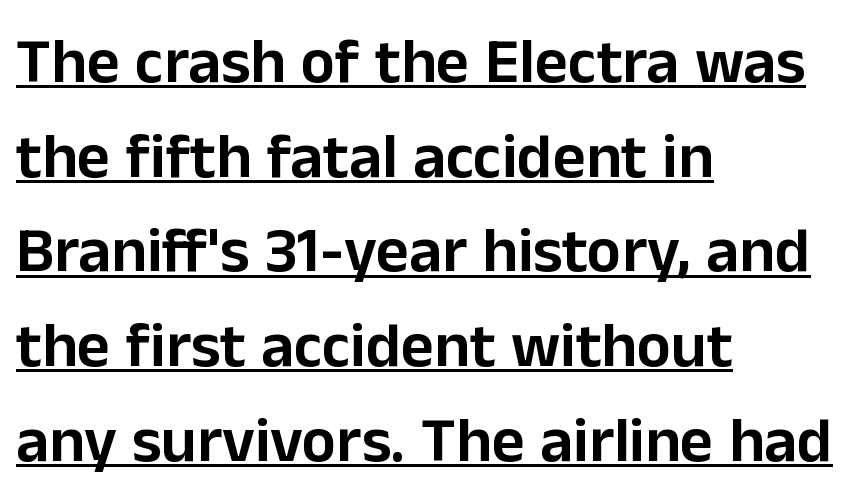
Q: Is the text italic (slanted)? A: No, it is upright.
Q: Is the typeface a serif or a sans-serif typeface? A: Sans-serif.
Q: Is the text underlined? A: Yes.
Q: How is the paragraph aligned? A: Left-aligned.
Q: Is the spacing between letters normal or unusually wide? A: Normal.
Q: Is the spacing between lines tight, normal or loose? A: Normal.
Q: Width (condensed, normal, or wide)? A: Normal.
Q: Stroke contrast? A: Low.
Q: x-height? A: Medium.
Q: Monospaced? A: No.
